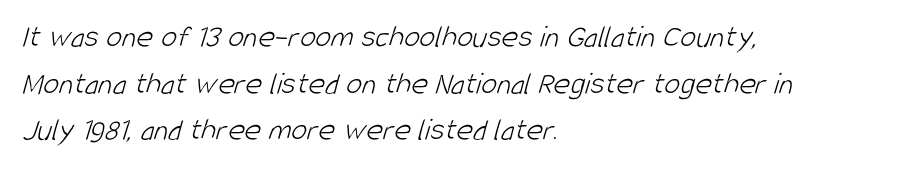
{"serif": "no", "bold": "no", "weight": "light", "width": "condensed", "stroke_contrast": "low", "x_height": "large", "monospaced": "no", "underline": "no", "align": "left", "line_spacing": "normal", "line_spacing_ratio": 1.46, "letter_spacing": "normal", "letter_spacing_em": 0.0, "glyph_px": 32}
